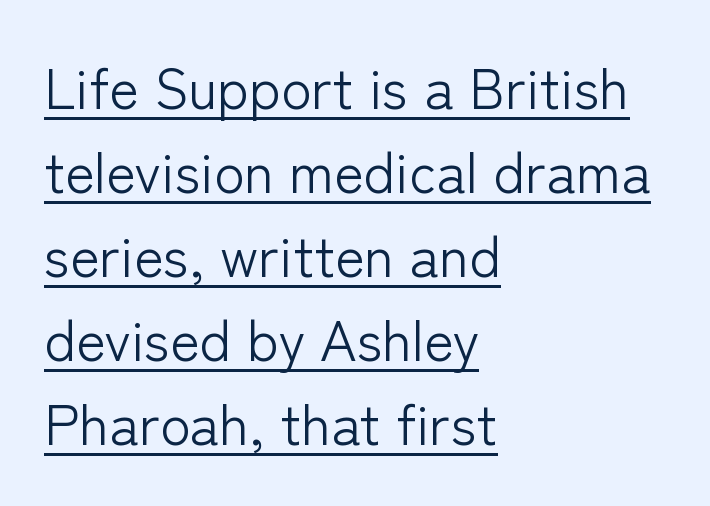
Q: Is the text bold? A: No.
Q: Is the text italic (slanted)? A: No, it is upright.
Q: Is the typeface a serif or a sans-serif typeface? A: Sans-serif.
Q: Is the text underlined? A: Yes.
Q: How is the paragraph aligned? A: Left-aligned.
Q: Is the spacing between letters normal or unusually wide? A: Normal.
Q: Is the spacing between lines tight, normal or loose? A: Normal.
Q: Width (condensed, normal, or wide)? A: Normal.
Q: Stroke contrast? A: Low.
Q: x-height? A: Medium.
Q: Monospaced? A: No.
